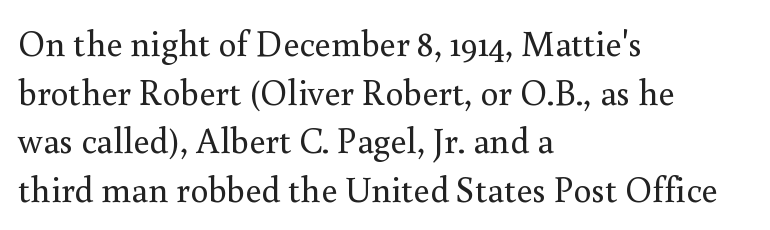
Q: Is the text bold? A: No.
Q: Is the text italic (slanted)? A: No, it is upright.
Q: Is the typeface a serif or a sans-serif typeface? A: Serif.
Q: Is the text underlined? A: No.
Q: How is the paragraph aligned? A: Left-aligned.
Q: Is the spacing between letters normal or unusually wide? A: Normal.
Q: Is the spacing between lines tight, normal or loose? A: Normal.
Q: Width (condensed, normal, or wide)? A: Normal.
Q: Stroke contrast? A: Medium.
Q: x-height? A: Small.
Q: Monospaced? A: No.
